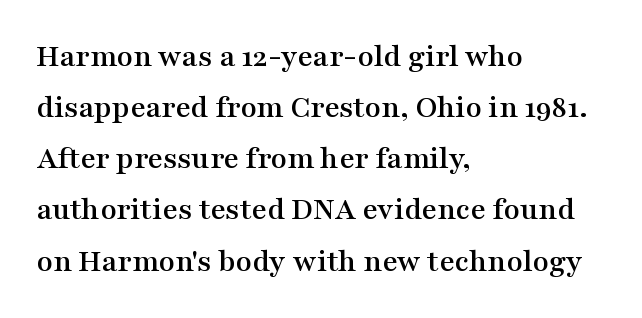
Q: Is the text italic (slanted)? A: No, it is upright.
Q: Is the typeface a serif or a sans-serif typeface? A: Serif.
Q: Is the text underlined? A: No.
Q: How is the paragraph aligned? A: Left-aligned.
Q: Is the spacing between letters normal or unusually wide? A: Normal.
Q: Is the spacing between lines tight, normal or loose? A: Normal.
Q: Width (condensed, normal, or wide)? A: Wide.
Q: Stroke contrast? A: Medium.
Q: x-height? A: Medium.
Q: Monospaced? A: No.
